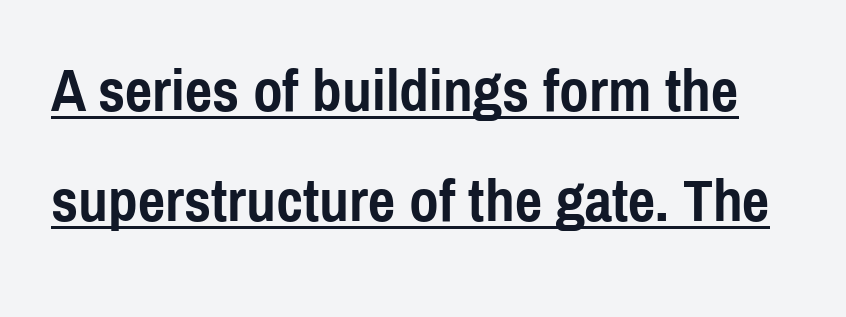
{"serif": "no", "italic": "no", "bold": "yes", "weight": "semibold", "width": "condensed", "x_height": "medium", "monospaced": "no", "underline": "yes", "line_spacing_ratio": 1.83, "letter_spacing": "normal", "letter_spacing_em": 0.0, "glyph_px": 60}
